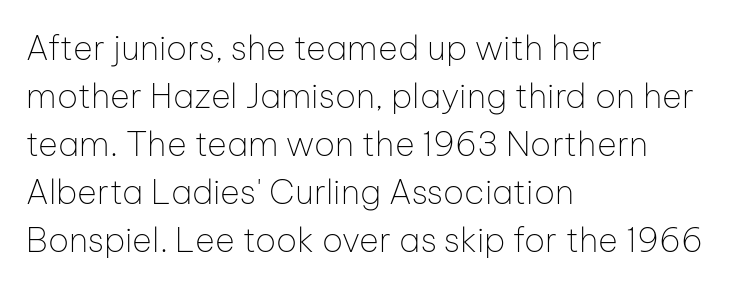
The image shows 34 px thin sans-serif type, upright; set left-aligned, normal line spacing (1.41x), normal letter spacing, not underlined; low stroke contrast and a medium x-height.
